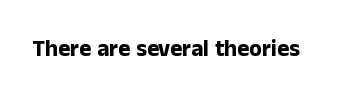
Notice how thick the strokes are: this is what a full bold looks like. In terms of letterspacing, this is plain default setting. The specimen omits any rule beneath the text block's lines. The lettering stays uniformly vertical, giving the passage a roman look.
